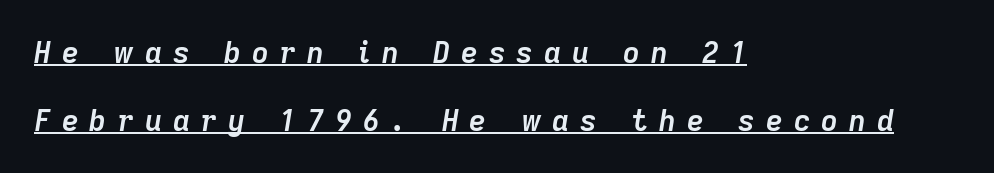
The image shows 29 px semibold type, italic (leaning right); set left-aligned, loose line spacing (2.34x), unusually wide letter spacing (+0.38 em), underlined; low stroke contrast and a medium x-height.
